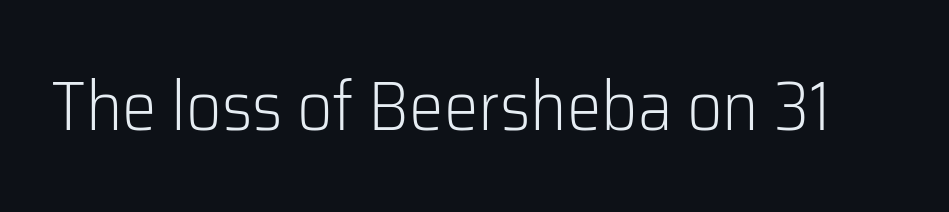
Weight: in the light-to-regular range. Quick note: underline off. The axis of the letterforms is exactly vertical. Think of a printed novel: that variable character pitch is what you see here. Check where the strokes stop: nothing finishes them off — pure sans. The line texture is even and compact thanks to regular tracking.
